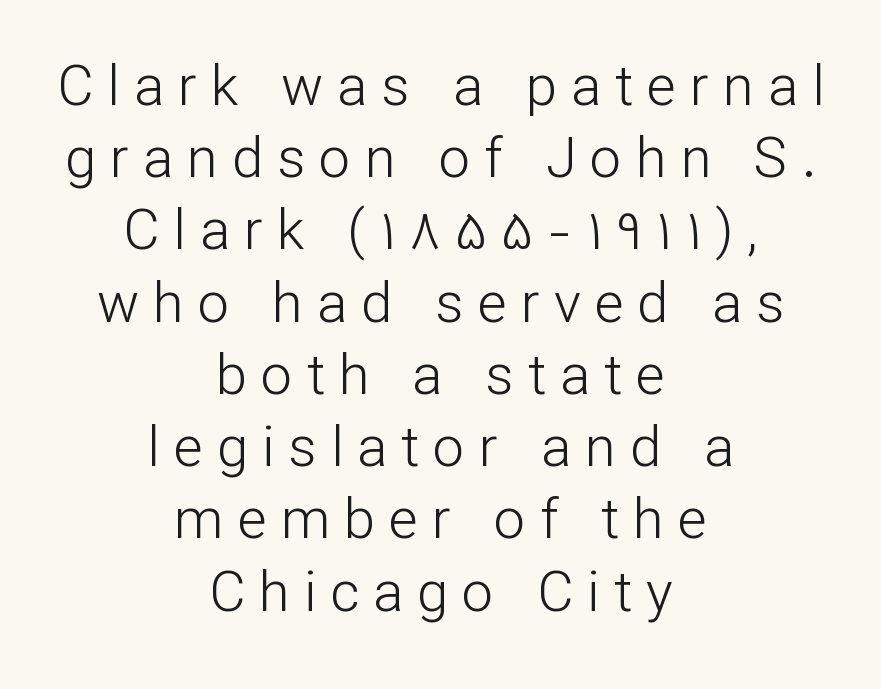
{"serif": "no", "italic": "no", "bold": "no", "weight": "light", "width": "normal", "stroke_contrast": "low", "x_height": "medium", "monospaced": "no", "underline": "no", "align": "center", "line_spacing": "normal", "line_spacing_ratio": 1.29, "letter_spacing": "wide", "letter_spacing_em": 0.25, "glyph_px": 56}
